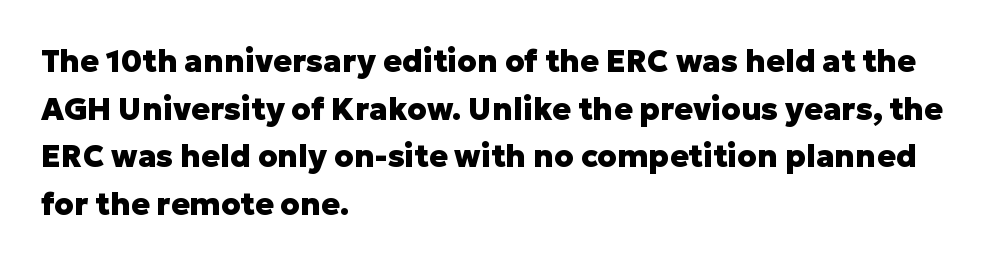
{"serif": "no", "italic": "no", "bold": "yes", "weight": "heavy", "width": "normal", "stroke_contrast": "low", "x_height": "medium", "monospaced": "no", "underline": "no", "align": "left", "line_spacing": "normal", "line_spacing_ratio": 1.54, "letter_spacing": "normal", "letter_spacing_em": 0.0, "glyph_px": 31}
